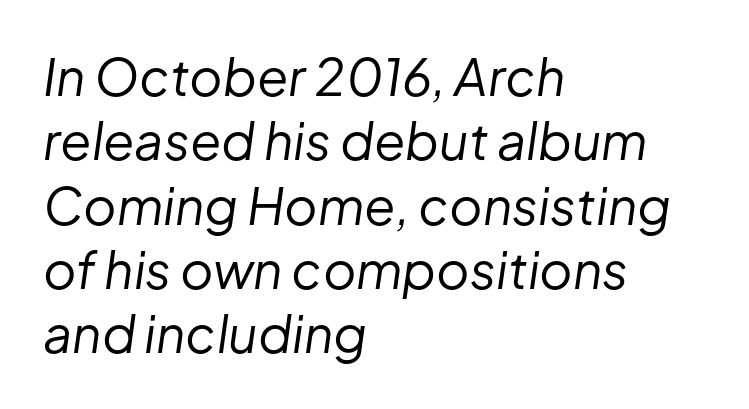
{"italic": "yes", "lean": "right", "slant_degrees": 8, "bold": "no", "weight": "regular", "width": "normal", "stroke_contrast": "low", "x_height": "medium", "monospaced": "no", "underline": "no", "align": "left", "line_spacing": "normal", "line_spacing_ratio": 1.26, "letter_spacing": "normal", "letter_spacing_em": 0.0, "glyph_px": 51}
